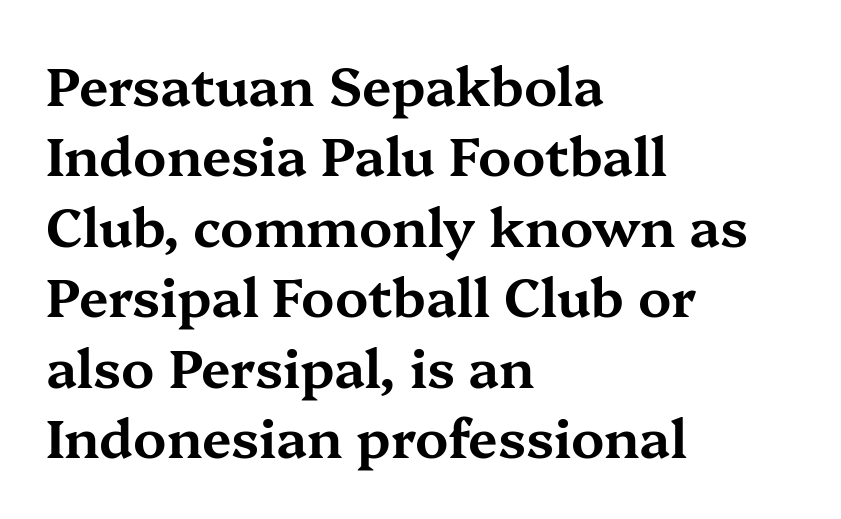
The image shows 53 px wide serif type, upright; set left-aligned, normal line spacing (1.33x), normal letter spacing, not underlined; medium stroke contrast and a medium x-height.
